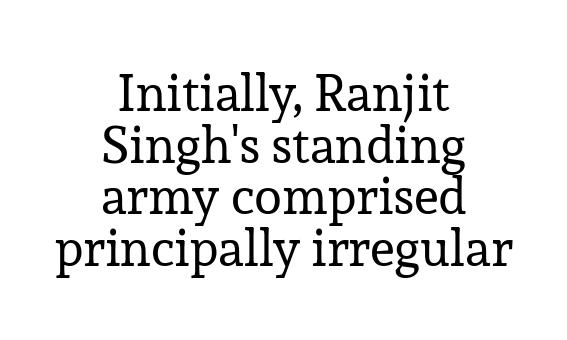
The characters are drawn with everyday or finer stroke widths. Looks like regular typesetting: each glyph gets only the width it needs. Little horizontal feet cap the strokes, marking this as serif type. Caption: standard tracking, unaltered. Each line is balanced around a shared central axis. This is roman type, the default non-slanted kind.
